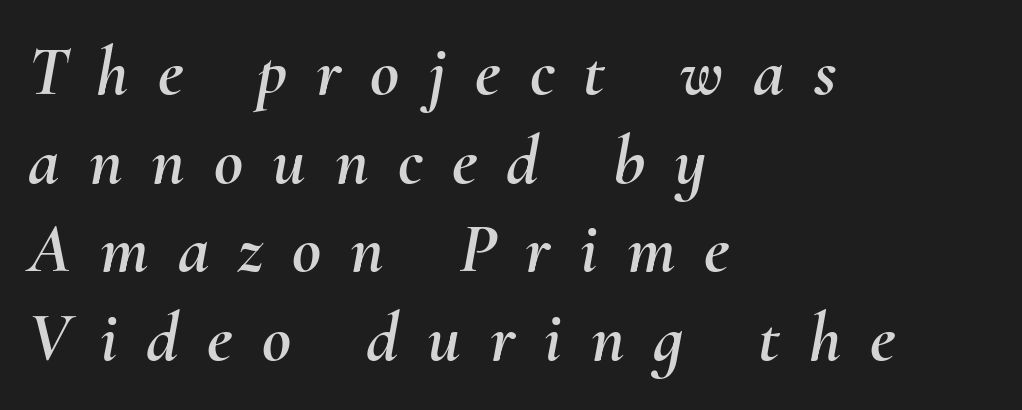
The image shows 71 px text type, italic (leaning right); set left-aligned, normal line spacing (1.25x), unusually wide letter spacing (+0.41 em), not underlined; medium stroke contrast and a small x-height.
